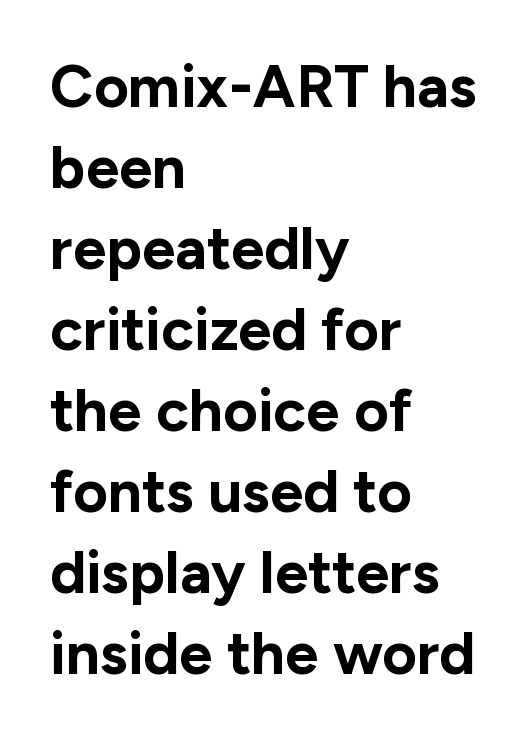
{"serif": "no", "italic": "no", "bold": "yes", "weight": "bold", "width": "normal", "stroke_contrast": "low", "x_height": "medium", "monospaced": "no", "underline": "no", "align": "left", "line_spacing": "normal", "line_spacing_ratio": 1.35, "letter_spacing": "normal", "letter_spacing_em": 0.0, "glyph_px": 60}
